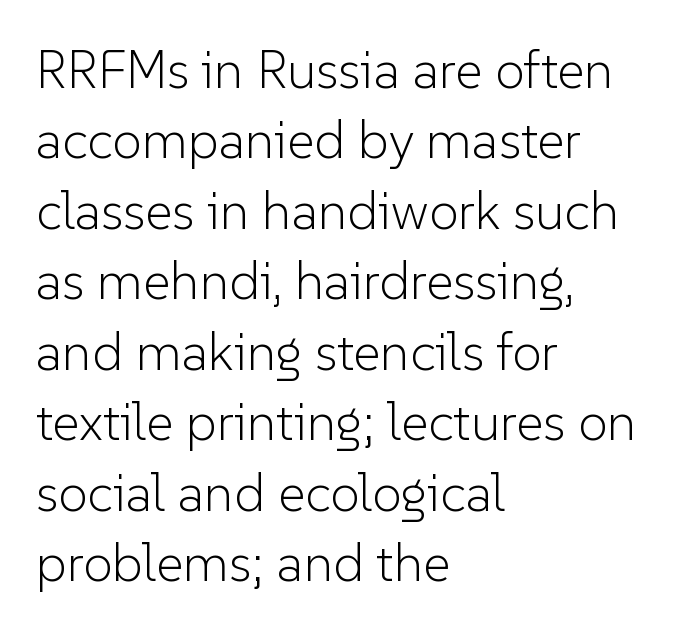
The image shows 53 px light sans-serif type, upright; set left-aligned, normal line spacing (1.33x), normal letter spacing, not underlined; low stroke contrast and a medium x-height.
